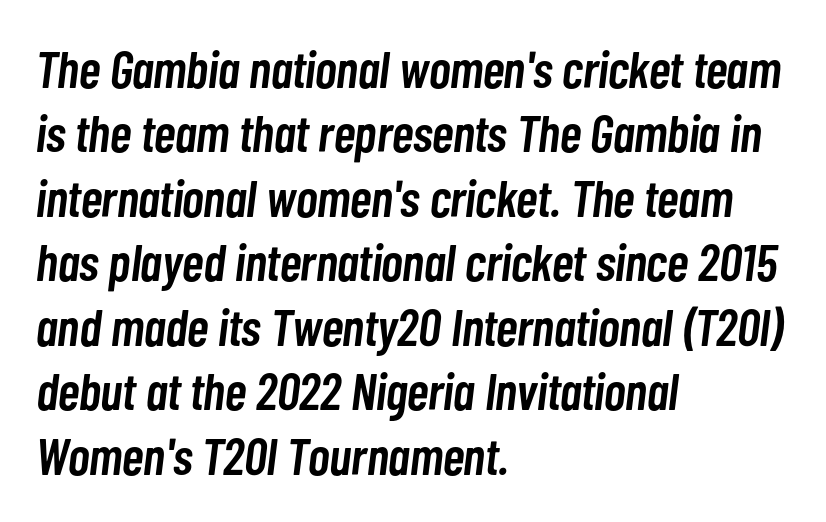
{"italic": "yes", "lean": "right", "slant_degrees": 7, "bold": "semi", "weight": "semibold", "width": "condensed", "stroke_contrast": "low", "x_height": "medium", "monospaced": "no", "underline": "no", "align": "left", "line_spacing_ratio": 1.24, "letter_spacing": "normal", "letter_spacing_em": 0.0, "glyph_px": 52}
